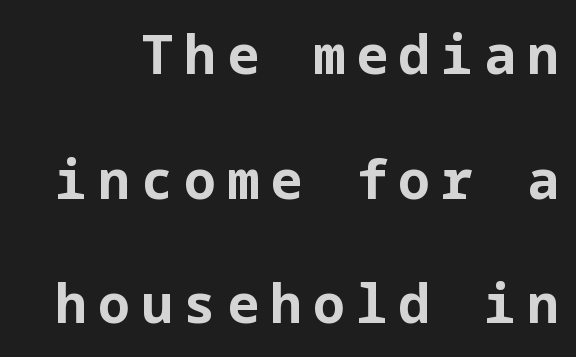
The image shows 53 px bold sans-serif type, upright; set loose line spacing (2.35x), unusually wide letter spacing (+0.21 em), not underlined; low stroke contrast and a medium x-height.
